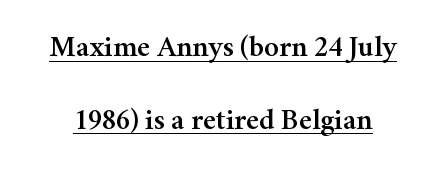
The image shows 30 px serif type, upright; set loose line spacing (2.42x), normal letter spacing, underlined; medium stroke contrast and a medium x-height.
